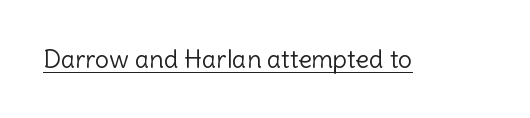
{"italic": "no", "bold": "no", "underline": "yes", "letter_spacing": "normal", "letter_spacing_em": 0.0, "glyph_px": 25}
